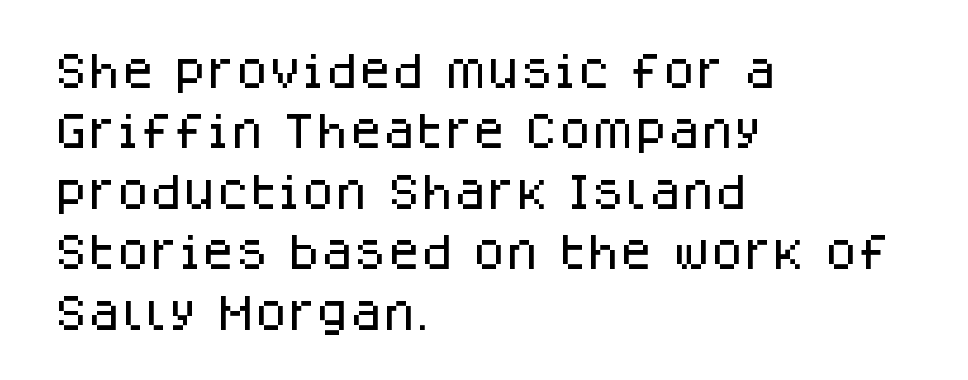
{"serif": "no", "italic": "no", "width": "normal", "stroke_contrast": "low", "x_height": "large", "monospaced": "no", "underline": "no", "align": "left", "line_spacing": "normal", "line_spacing_ratio": 1.59, "letter_spacing": "normal", "letter_spacing_em": 0.0, "glyph_px": 38}
